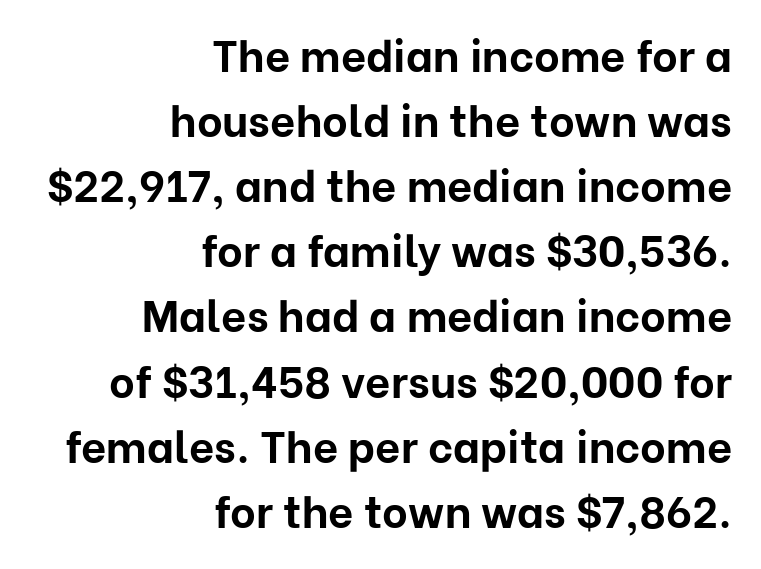
{"serif": "no", "italic": "no", "bold": "yes", "weight": "bold", "width": "normal", "stroke_contrast": "low", "x_height": "medium", "monospaced": "no", "underline": "no", "align": "right", "line_spacing": "normal", "line_spacing_ratio": 1.48, "letter_spacing": "normal", "letter_spacing_em": 0.0, "glyph_px": 44}
